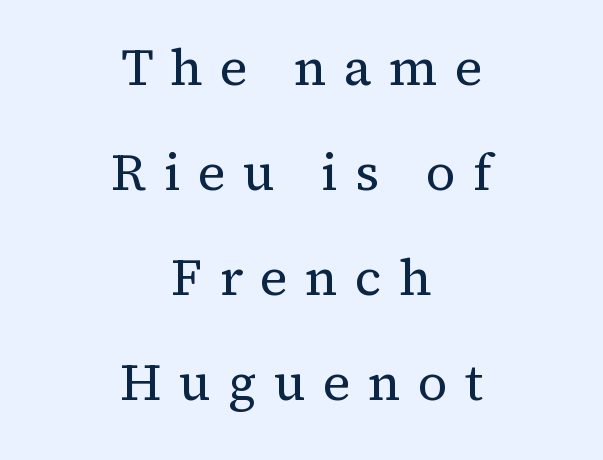
{"serif": "yes", "italic": "no", "bold": "no", "weight": "regular", "width": "normal", "stroke_contrast": "medium", "x_height": "medium", "monospaced": "no", "underline": "no", "align": "center", "line_spacing": "loose", "line_spacing_ratio": 2.06, "letter_spacing": "wide", "letter_spacing_em": 0.34, "glyph_px": 51}
